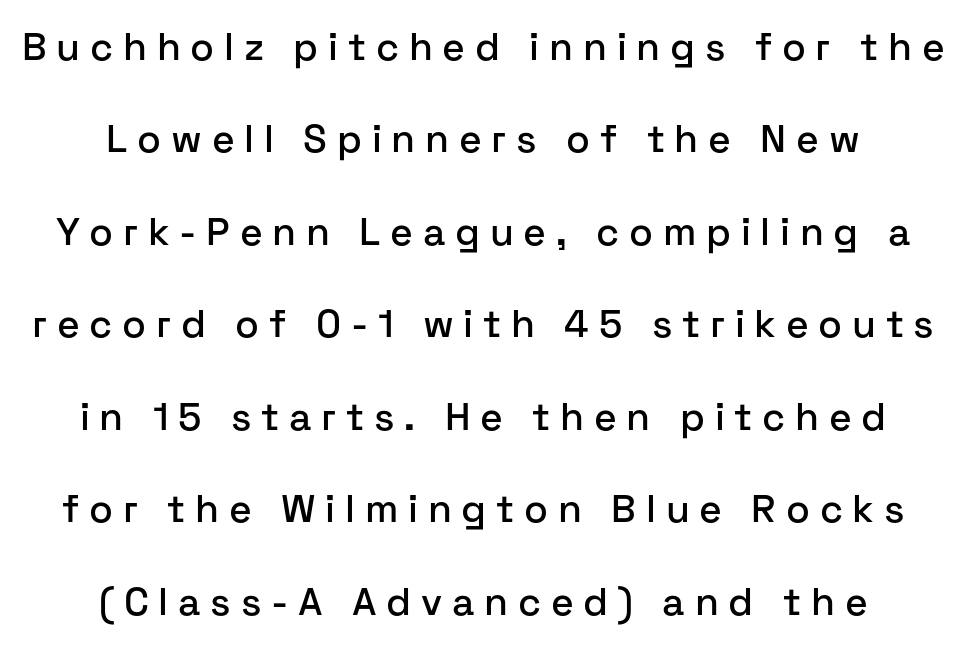
Q: Is the text italic (slanted)? A: No, it is upright.
Q: Is the typeface a serif or a sans-serif typeface? A: Sans-serif.
Q: Is the text underlined? A: No.
Q: How is the paragraph aligned? A: Centered.
Q: Is the spacing between letters normal or unusually wide? A: Unusually wide.
Q: Is the spacing between lines tight, normal or loose? A: Loose.
Q: Width (condensed, normal, or wide)? A: Normal.
Q: Stroke contrast? A: Low.
Q: x-height? A: Medium.
Q: Monospaced? A: No.
